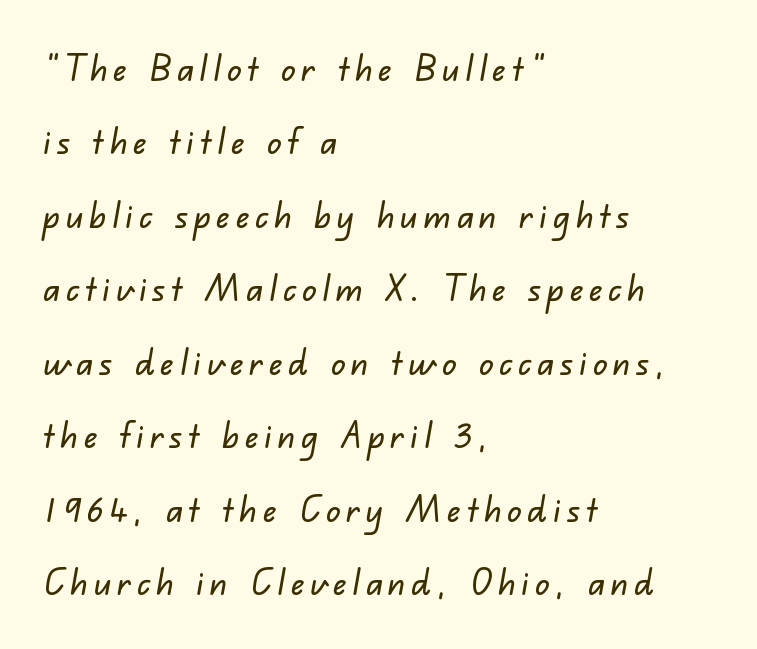
Q: Is the typeface a serif or a sans-serif typeface? A: Sans-serif.
Q: Is the text underlined? A: No.
Q: How is the paragraph aligned? A: Left-aligned.
Q: Is the spacing between lines tight, normal or loose? A: Loose.
Q: Width (condensed, normal, or wide)? A: Normal.
Q: Stroke contrast? A: Low.
Q: x-height? A: Small.
Q: Monospaced? A: No.
